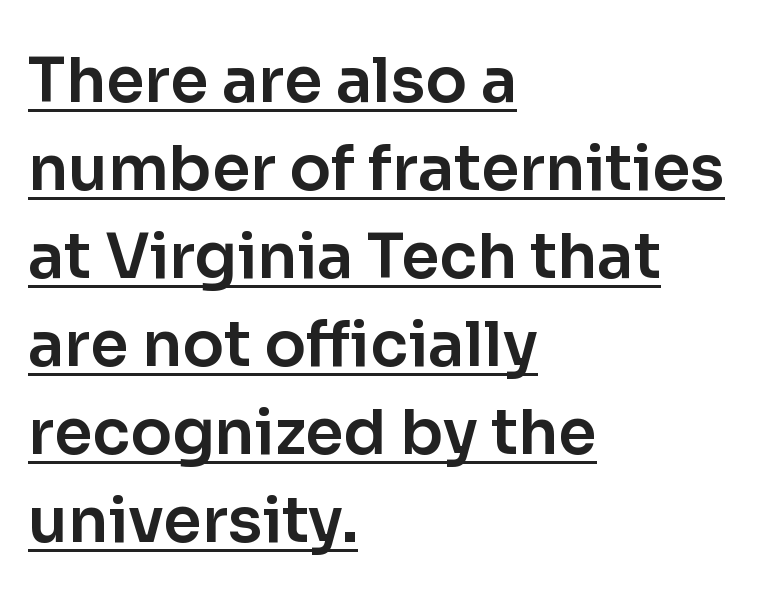
Is this a fixed-width face? No — the glyphs have proportional, varying widths. Emphasis is given by a line drawn under the lettering. This is the regular roman posture of the typeface. The line-height multiplier appears to be the usual default. Visually the block forms a straight wall on the left and a jagged coastline on the right. Glyph-to-glyph distance matches everyday printed text.
